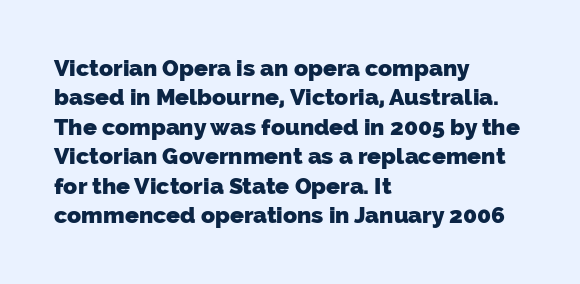
The image shows 23 px bold type; set left-aligned, normal line spacing (1.28x), normal letter spacing, not underlined.
